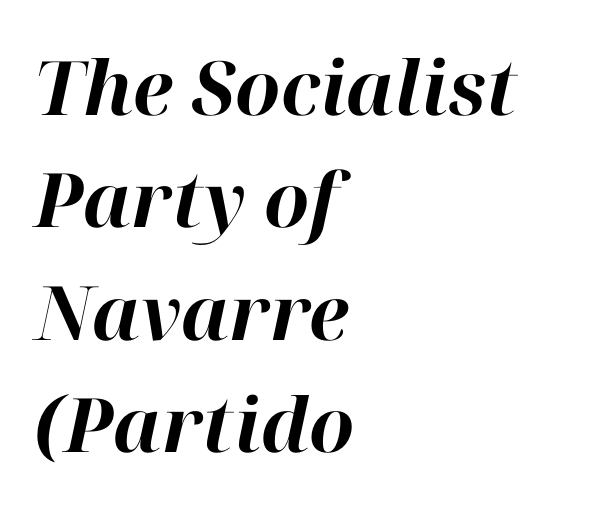
The image shows 75 px bold type, italic (leaning right); set left-aligned, normal line spacing (1.5x), normal letter spacing, not underlined; high stroke contrast and a medium x-height.
